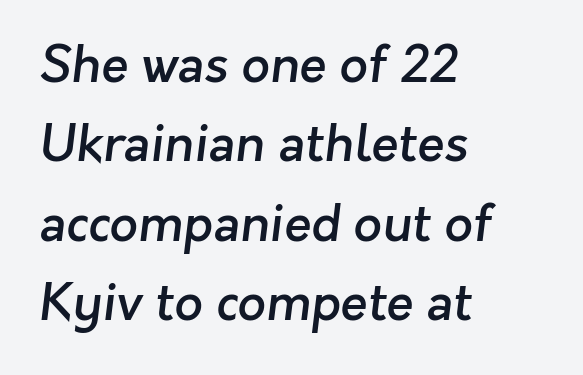
Q: Is the text bold? A: Semi-bold.
Q: Is the typeface a serif or a sans-serif typeface? A: Sans-serif.
Q: Is the text underlined? A: No.
Q: How is the paragraph aligned? A: Left-aligned.
Q: Is the spacing between letters normal or unusually wide? A: Normal.
Q: Is the spacing between lines tight, normal or loose? A: Normal.
Q: Width (condensed, normal, or wide)? A: Normal.
Q: Stroke contrast? A: Low.
Q: x-height? A: Medium.
Q: Monospaced? A: No.
